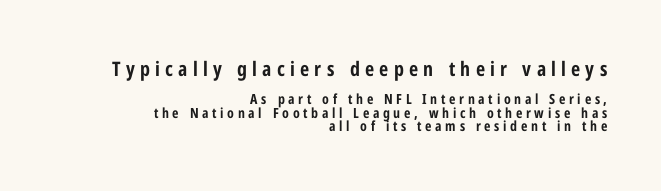
{"italic": "no", "bold": "yes", "underline": "no", "align": "right", "line_spacing": "tight", "line_spacing_ratio": 0.96, "letter_spacing": "wide", "letter_spacing_em": 0.26, "larger_block": "first", "size_ratio": 1.43, "glyph_px": 20}
